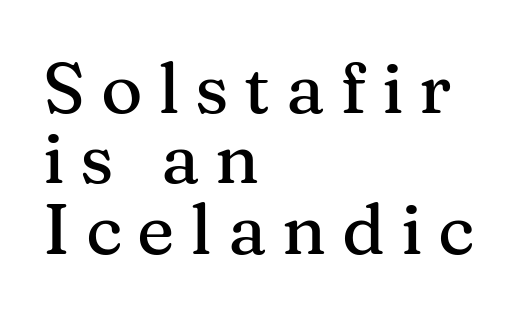
The passage shown is typed in a proportional face where columns would drift. Unmarked baselines from the first word to the last. A typesetter would mark this as roman, not italic. Notice how the passage keeps a crisp vertical edge on the left only. Whoever set this chose condensed vertical rhythm over breathing room.
